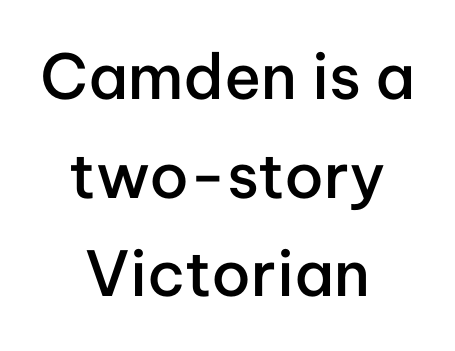
These lines stack symmetrically, like a column narrowing and widening about its center. Every stem runs plumb, perpendicular to the baseline. Look at the stroke-to-counter ratio: somewhat heavy, a semibold. Rows of type keep a routine distance in the vertical direction.
